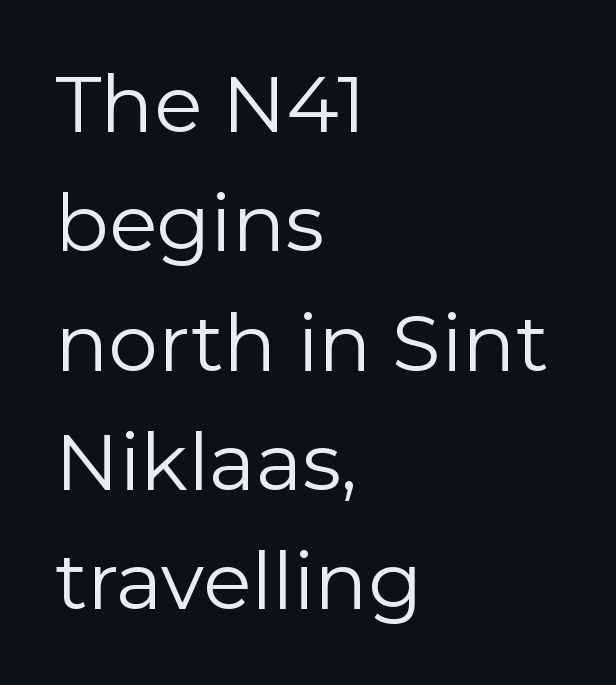
The image shows 79 px regular-weight sans-serif type, upright; set left-aligned, normal line spacing (1.51x), normal letter spacing, not underlined; low stroke contrast and a medium x-height.
